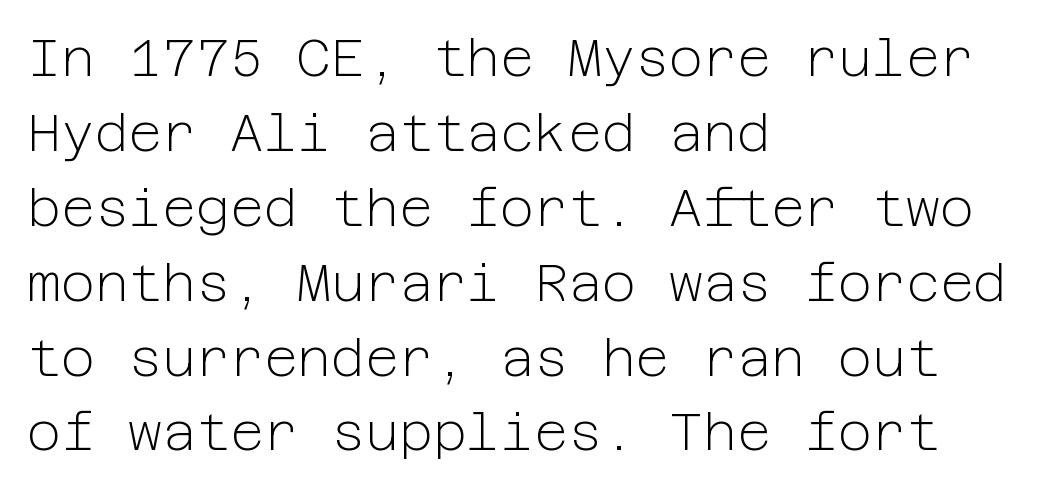
Q: Is the text bold? A: No.
Q: Is the text italic (slanted)? A: No, it is upright.
Q: Is the typeface a serif or a sans-serif typeface? A: Sans-serif.
Q: Is the text underlined? A: No.
Q: How is the paragraph aligned? A: Left-aligned.
Q: Is the spacing between letters normal or unusually wide? A: Normal.
Q: Is the spacing between lines tight, normal or loose? A: Normal.
Q: Width (condensed, normal, or wide)? A: Normal.
Q: Stroke contrast? A: Low.
Q: x-height? A: Medium.
